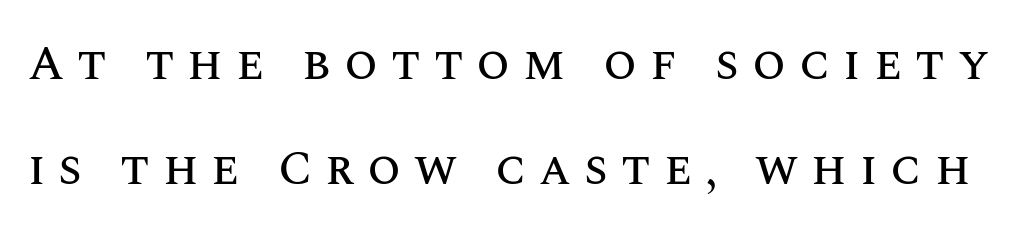
{"italic": "no", "width": "normal", "stroke_contrast": "medium", "x_height": "large", "monospaced": "no", "underline": "no", "line_spacing": "loose", "line_spacing_ratio": 2.19, "letter_spacing": "wide", "letter_spacing_em": 0.27, "glyph_px": 48}
